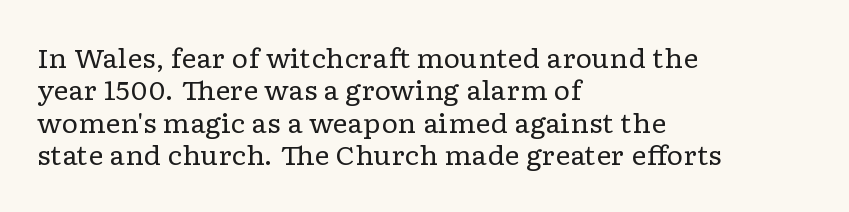
{"italic": "no", "bold": "no", "underline": "no", "align": "left", "line_spacing": "normal", "line_spacing_ratio": 1.25, "letter_spacing": "normal", "letter_spacing_em": 0.0, "glyph_px": 26}
